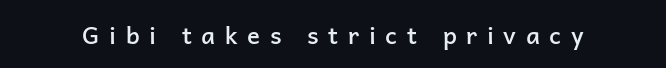
Q: Is the text bold? A: Semi-bold.
Q: Is the text italic (slanted)? A: No, it is upright.
Q: Is the text underlined? A: No.
Q: Is the spacing between letters normal or unusually wide? A: Unusually wide.
